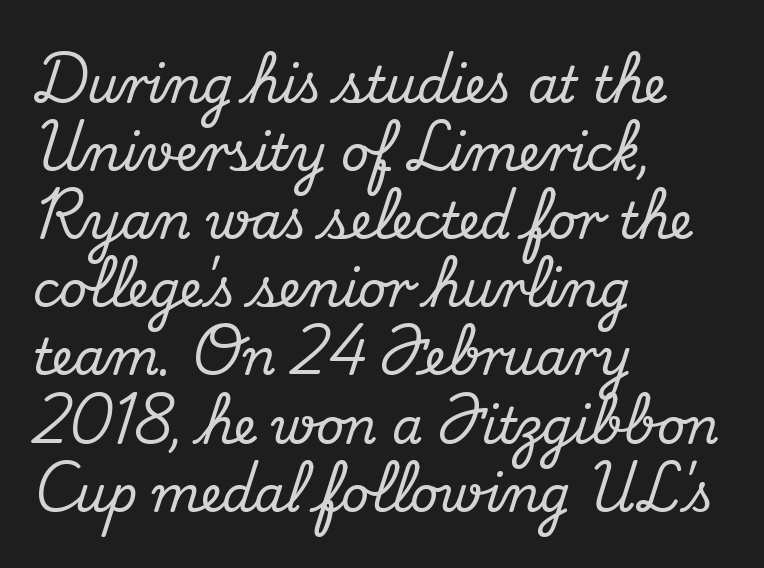
Q: Is the text italic (slanted)? A: Yes.
Q: Is the typeface a serif or a sans-serif typeface? A: Serif.
Q: Is the text underlined? A: No.
Q: How is the paragraph aligned? A: Left-aligned.
Q: Is the spacing between letters normal or unusually wide? A: Normal.
Q: Is the spacing between lines tight, normal or loose? A: Normal.
Q: Width (condensed, normal, or wide)? A: Normal.
Q: Stroke contrast? A: Medium.
Q: x-height? A: Small.
Q: Monospaced? A: No.
